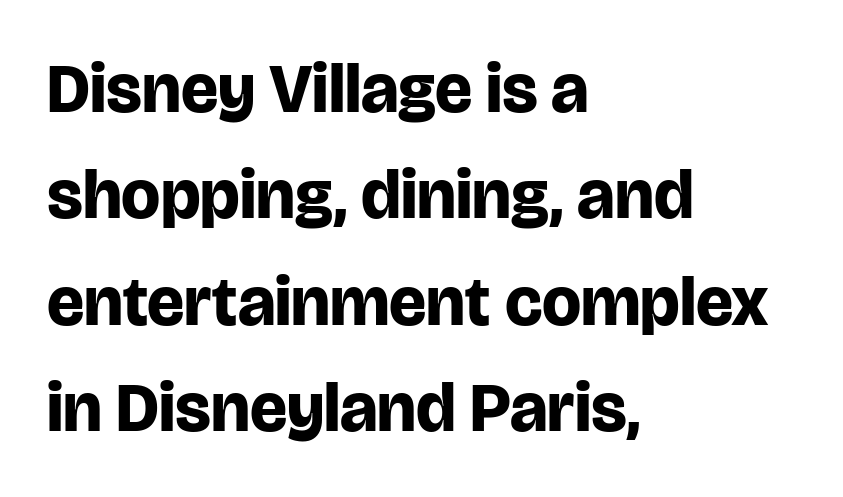
Check under the words: just untouched page. Reading down the block, your eye returns to a fixed left position each line. Note the varied advance widths — an 'i' is clearly narrower than an 'm'. Notice how the stems are strictly vertical — no italics here.
